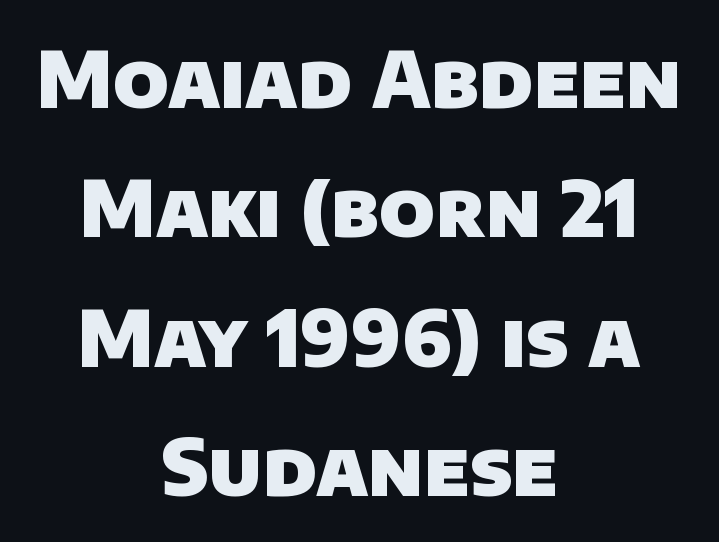
{"serif": "no", "bold": "yes", "weight": "heavy", "width": "normal", "stroke_contrast": "low", "x_height": "large", "monospaced": "no", "underline": "no", "align": "center", "line_spacing": "normal", "line_spacing_ratio": 1.68, "letter_spacing": "normal", "letter_spacing_em": 0.0, "glyph_px": 77}
